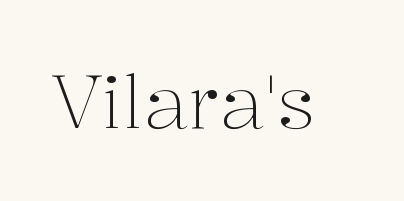
The image shows 73 px light serif type, upright; set normal letter spacing, not underlined; medium stroke contrast and a medium x-height.
